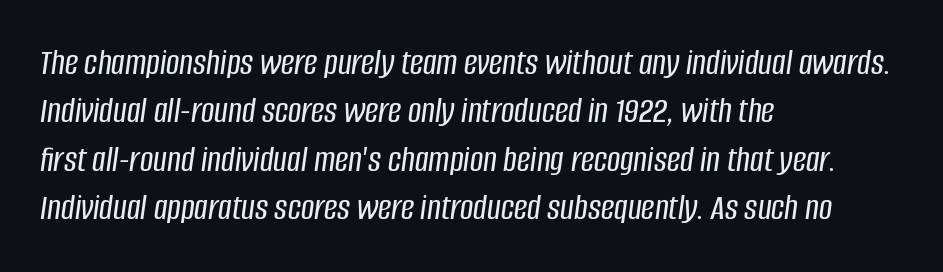
{"italic": "yes", "lean": "right", "slant_degrees": 8, "width": "condensed", "stroke_contrast": "low", "x_height": "large", "monospaced": "no", "underline": "no", "align": "left", "line_spacing": "normal", "line_spacing_ratio": 1.31, "letter_spacing": "normal", "letter_spacing_em": 0.0, "glyph_px": 37}
